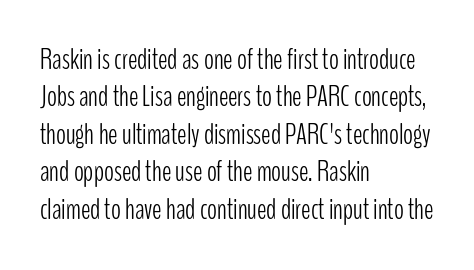
Rule under the text: the space is simply empty. Weight class: somewhere from thin through regular. Each line starts at the same left margin while the right side varies. Observe the absence of serifs on each vertical stroke in this sample. Is there much room between lines? A standard amount, neither cramped nor airy. Note the varied advance widths — an 'i' is clearly narrower than an 'm'.
